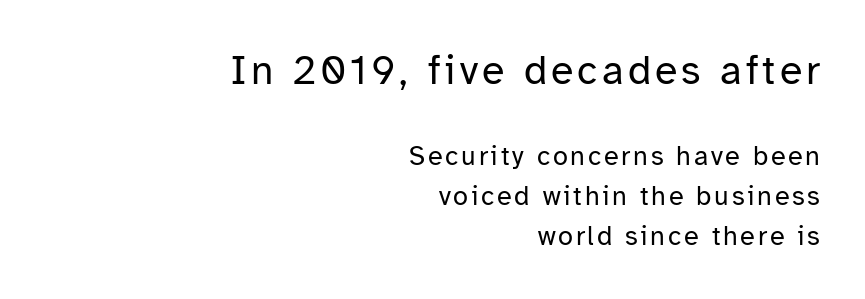
Q: Is the text bold? A: No.
Q: Is the text italic (slanted)? A: No, it is upright.
Q: Is the typeface a serif or a sans-serif typeface? A: Sans-serif.
Q: Is the text underlined? A: No.
Q: How is the paragraph aligned? A: Right-aligned.
Q: Is the spacing between lines tight, normal or loose? A: Normal.
Q: Which block of text is set in a larger size, the first (top) or the second (bottom)? A: The first (top) one.
Q: Width (condensed, normal, or wide)? A: Normal.
Q: Stroke contrast? A: Low.
Q: x-height? A: Medium.
Q: Monospaced? A: No.
